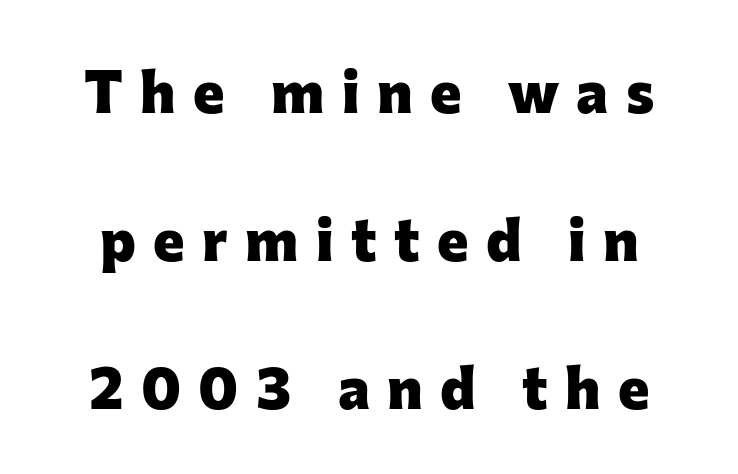
Q: Is the text bold? A: Yes.
Q: Is the text italic (slanted)? A: No, it is upright.
Q: Is the typeface a serif or a sans-serif typeface? A: Sans-serif.
Q: Is the text underlined? A: No.
Q: Is the spacing between letters normal or unusually wide? A: Unusually wide.
Q: Is the spacing between lines tight, normal or loose? A: Loose.
Q: Width (condensed, normal, or wide)? A: Normal.
Q: Stroke contrast? A: Low.
Q: x-height? A: Medium.
Q: Monospaced? A: No.
